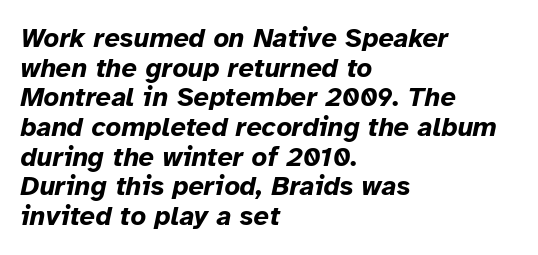
{"italic": "yes", "lean": "right", "slant_degrees": 12, "bold": "yes", "underline": "no", "align": "left", "line_spacing": "tight", "line_spacing_ratio": 1.1, "letter_spacing": "normal", "letter_spacing_em": 0.0, "glyph_px": 27}
